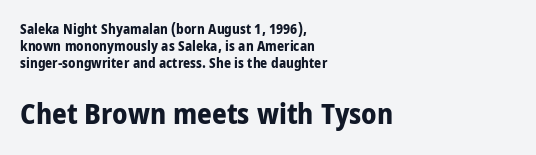
Q: Is the text bold? A: Yes.
Q: Is the text italic (slanted)? A: No, it is upright.
Q: Is the typeface a serif or a sans-serif typeface? A: Sans-serif.
Q: Is the text underlined? A: No.
Q: How is the paragraph aligned? A: Left-aligned.
Q: Is the spacing between letters normal or unusually wide? A: Normal.
Q: Which block of text is set in a larger size, the first (top) or the second (bottom)? A: The second (bottom) one.
Q: Width (condensed, normal, or wide)? A: Condensed.
Q: Stroke contrast? A: Low.
Q: x-height? A: Large.
Q: Monospaced? A: No.
